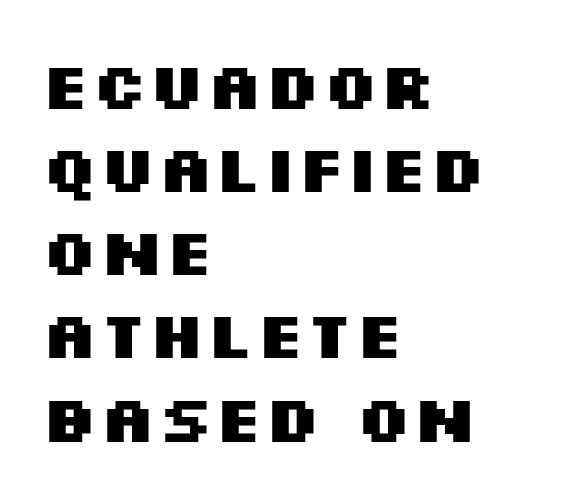
The image shows 66 px heavy, wide sans-serif type, upright; set left-aligned, normal line spacing (1.26x), normal letter spacing, not underlined; medium stroke contrast and a large x-height.
